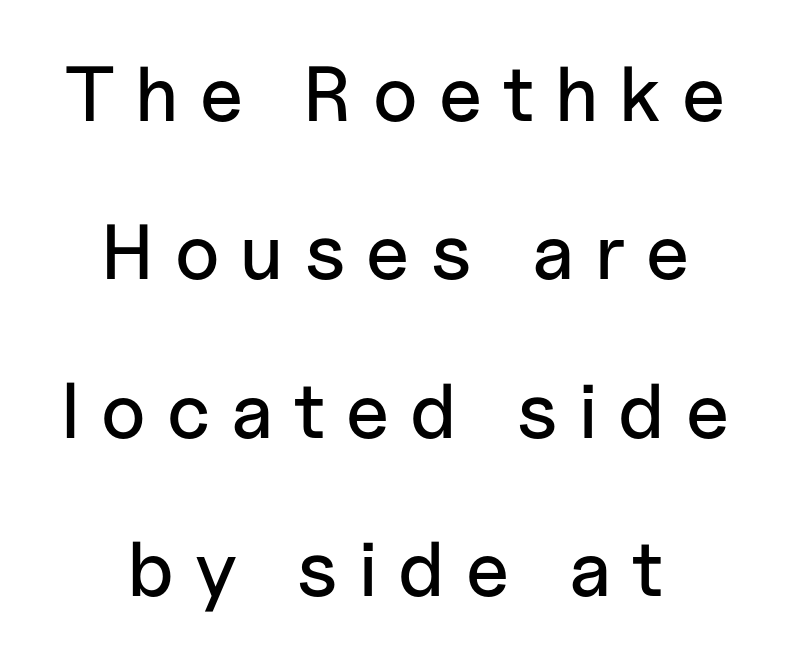
Q: Is the text italic (slanted)? A: No, it is upright.
Q: Is the typeface a serif or a sans-serif typeface? A: Sans-serif.
Q: Is the text underlined? A: No.
Q: How is the paragraph aligned? A: Centered.
Q: Is the spacing between letters normal or unusually wide? A: Unusually wide.
Q: Is the spacing between lines tight, normal or loose? A: Loose.
Q: Width (condensed, normal, or wide)? A: Normal.
Q: Stroke contrast? A: Low.
Q: x-height? A: Medium.
Q: Monospaced? A: No.
